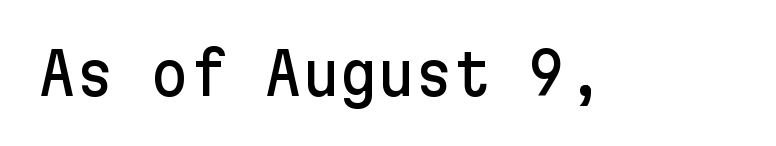
No extra tracking has been applied to these lines. In terms of posture, this sample is upright. Bare-footed words on every line. No feet cap the strokes, marking this as sans-serif type.
